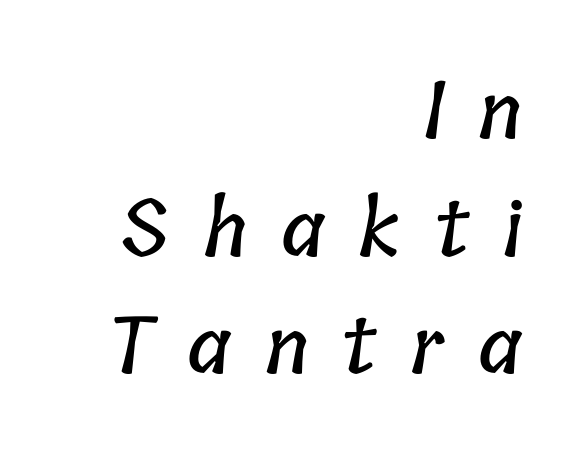
Is this a fixed-width face? No — the glyphs have proportional, varying widths. A student would call this right alignment; a typographer would say flush right, rag left. A bare baseline throughout the passage. How would I describe the line gaps? Plain and ordinary.
